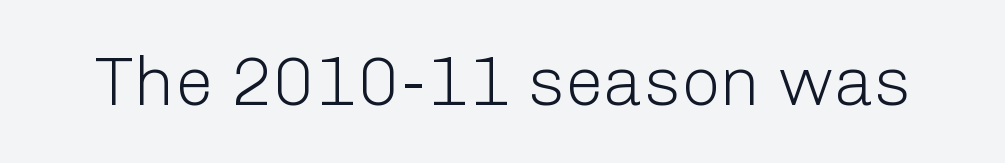
Weight: in the light-to-regular range. Quick note: underline off. The axis of the letterforms is exactly vertical. Think of a printed novel: that variable character pitch is what you see here. Check where the strokes stop: nothing finishes them off — pure sans. The line texture is even and compact thanks to regular tracking.
